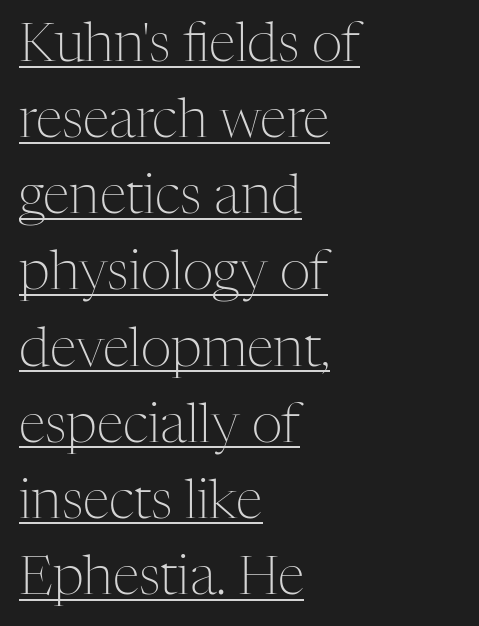
The image shows 54 px light serif type, upright; set left-aligned, normal line spacing (1.41x), normal letter spacing, underlined; medium stroke contrast and a medium x-height.
